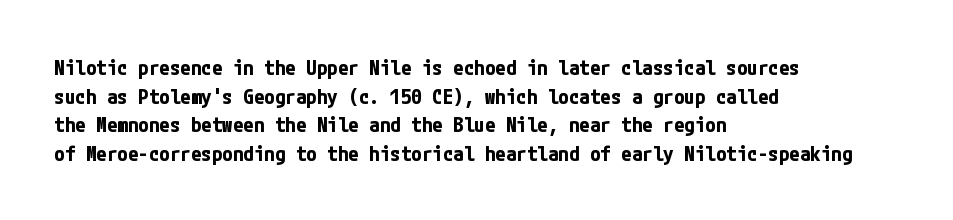
Notice how descenders clear the ascenders below comfortably — that's standard leading. Clear beneath every line of the passage. These lines are set flush left with a ragged right edge. The type sits square on the baseline with zero lean. Each word holds together tightly as a unit, with standard inter-letter gaps.
